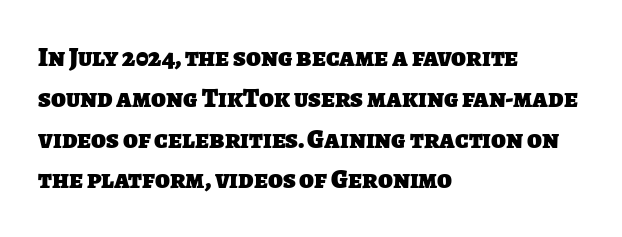
Q: Is the text bold? A: Yes.
Q: Is the text underlined? A: No.
Q: How is the paragraph aligned? A: Left-aligned.
Q: Is the spacing between letters normal or unusually wide? A: Normal.
Q: Is the spacing between lines tight, normal or loose? A: Normal.
